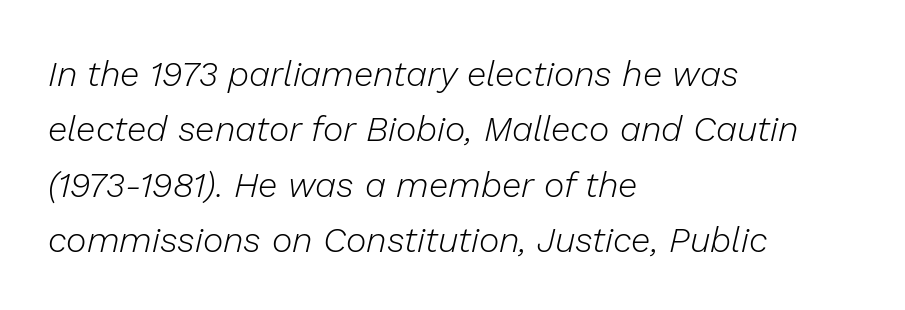
Q: Is the text bold? A: No.
Q: Is the text italic (slanted)? A: Yes, it leans right by about 13 degrees.
Q: Is the text underlined? A: No.
Q: How is the paragraph aligned? A: Left-aligned.
Q: Is the spacing between letters normal or unusually wide? A: Normal.
Q: Is the spacing between lines tight, normal or loose? A: Normal.
Q: Width (condensed, normal, or wide)? A: Normal.
Q: Stroke contrast? A: Low.
Q: x-height? A: Medium.
Q: Monospaced? A: No.
